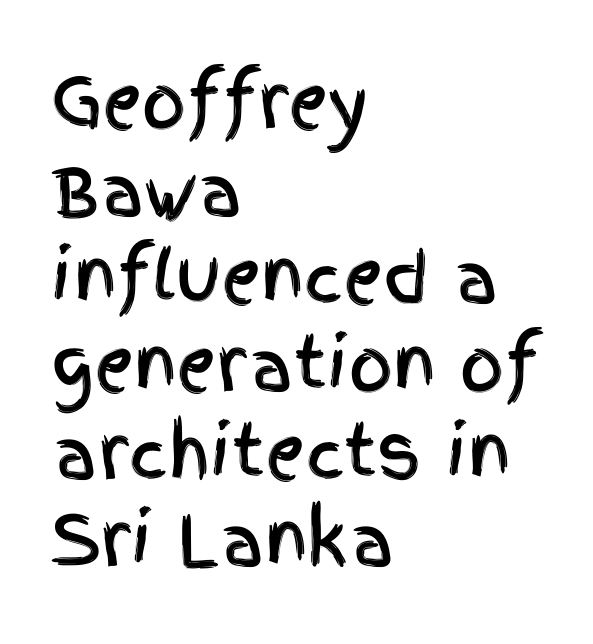
Note the varied advance widths — an 'i' is clearly narrower than an 'm'. Characters remain perfectly vertical along every line. Check the space under the baseline: it is left empty. A typesetter would call this leading conventional body-copy spacing. The tracking reads as untouched default to a designer's eye.
